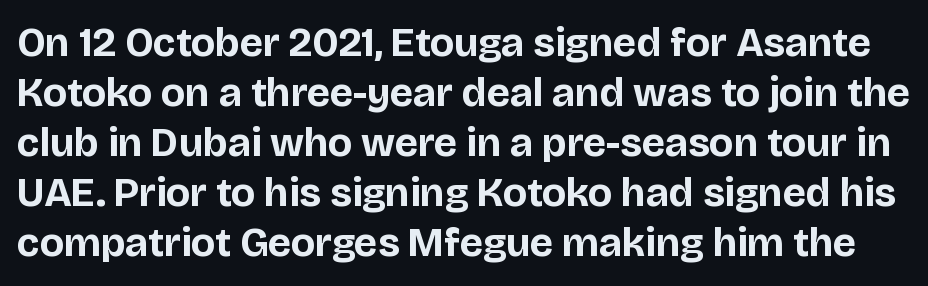
Q: Is the text bold? A: Yes.
Q: Is the text italic (slanted)? A: No, it is upright.
Q: Is the typeface a serif or a sans-serif typeface? A: Sans-serif.
Q: Is the text underlined? A: No.
Q: Is the spacing between letters normal or unusually wide? A: Normal.
Q: Width (condensed, normal, or wide)? A: Normal.
Q: Stroke contrast? A: Low.
Q: x-height? A: Large.
Q: Monospaced? A: No.
